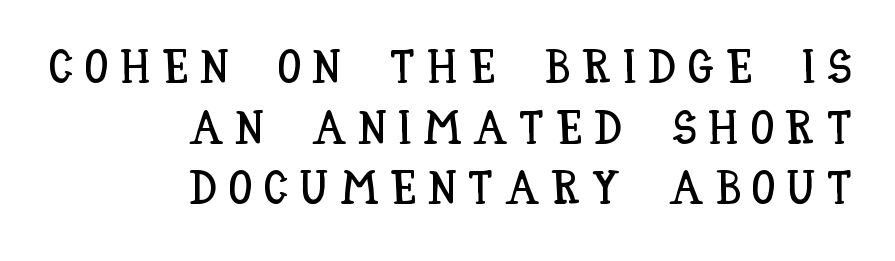
Glyph-to-glyph distance is far greater than everyday printed text. The leading is moderate, giving the passage an even texture. Ordinary non-slanted type is in use. You could not count columns in this text — the font is proportionally spaced. Anything drawn beneath the words? Only blank space.
